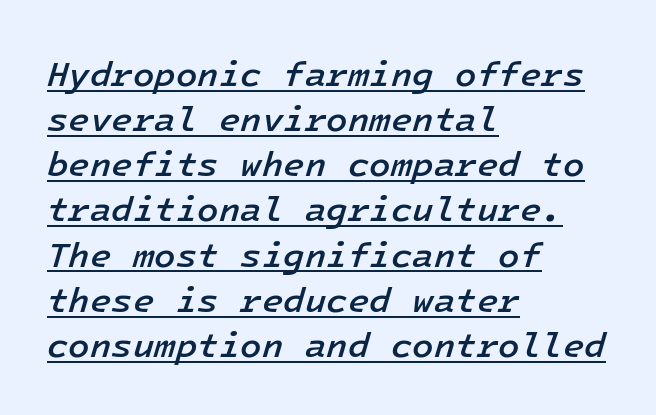
Compared with a centered layout, this one pins lines to the left instead. An italicized treatment has been applied to the whole sample. Glance below the letters and you will spot a drawn line. Compared with typical body copy, the letter spacing here is the same.
